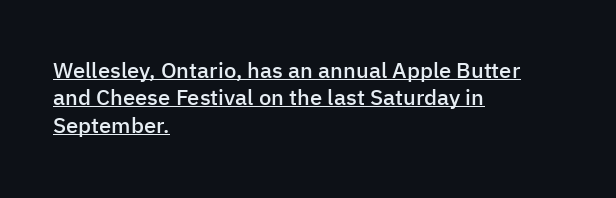
The image shows 22 px text type, upright; set left-aligned, line spacing 1.24x, normal letter spacing, underlined.
